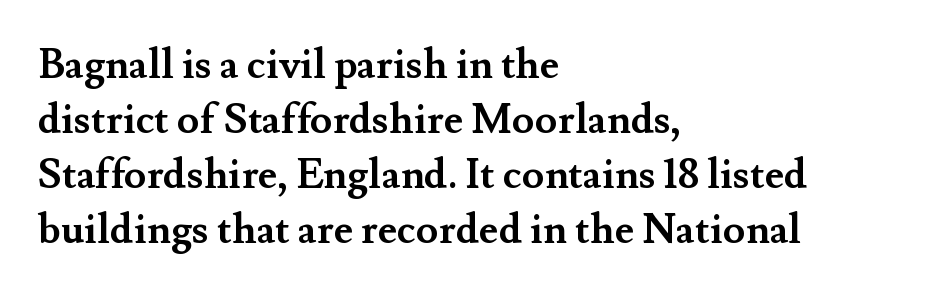
The image shows 41 px semibold serif type, upright; set left-aligned, normal line spacing (1.34x), normal letter spacing, not underlined; medium stroke contrast and a small x-height.
